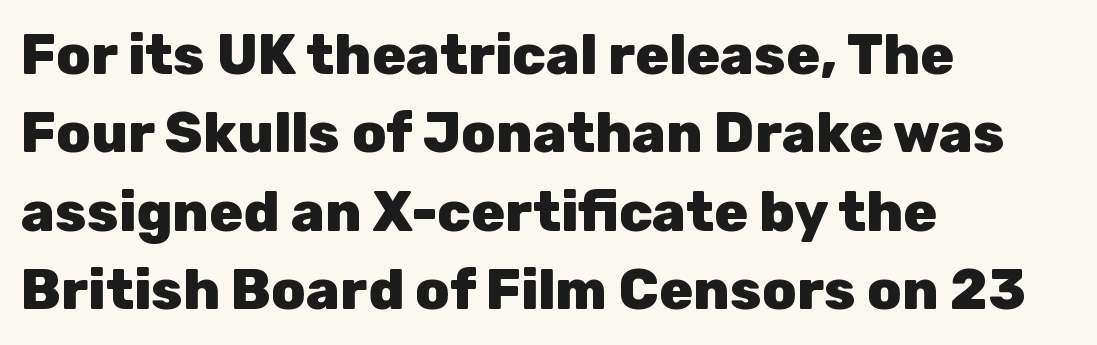
{"serif": "no", "italic": "no", "bold": "yes", "weight": "heavy", "width": "normal", "stroke_contrast": "low", "x_height": "medium", "monospaced": "no", "underline": "no", "align": "left", "line_spacing": "normal", "line_spacing_ratio": 1.4, "letter_spacing": "normal", "letter_spacing_em": 0.0, "glyph_px": 56}
